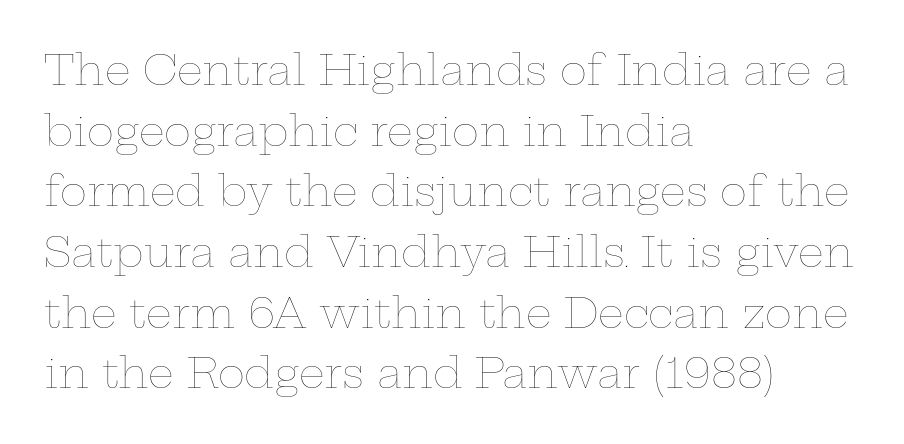
Line beginnings align vertically; line endings do not. In terms of letterspacing, this is plain default setting. Any mark beneath the type? The region is blank. The font sits on the lighter half of the weight spectrum, regular included. The lettering stays uniformly vertical, giving the passage a roman look.
